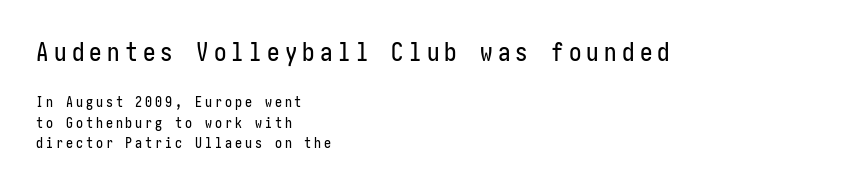
The type sits square on the baseline with zero lean. This rendering features lettering with no underline. In terms of leading, this rendering sits right in the middle. Casual observation: everything's shoved over to the left. The initial chunk of copy outweighs the following chunk in type size. How are the letters spaced? Widely, with obvious added tracking.
